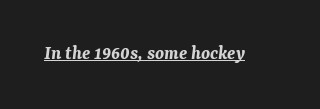
Q: Is the text bold? A: Yes.
Q: Is the text italic (slanted)? A: Yes, it leans right by about 7 degrees.
Q: Is the text underlined? A: Yes.
Q: Is the spacing between letters normal or unusually wide? A: Normal.
